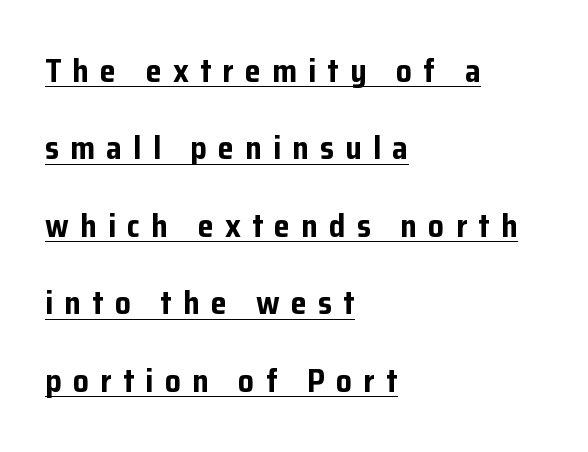
Q: Is the text bold? A: Yes.
Q: Is the text italic (slanted)? A: No, it is upright.
Q: Is the typeface a serif or a sans-serif typeface? A: Sans-serif.
Q: Is the text underlined? A: Yes.
Q: How is the paragraph aligned? A: Left-aligned.
Q: Is the spacing between letters normal or unusually wide? A: Unusually wide.
Q: Is the spacing between lines tight, normal or loose? A: Loose.
Q: Width (condensed, normal, or wide)? A: Normal.
Q: Stroke contrast? A: Low.
Q: x-height? A: Medium.
Q: Monospaced? A: No.
